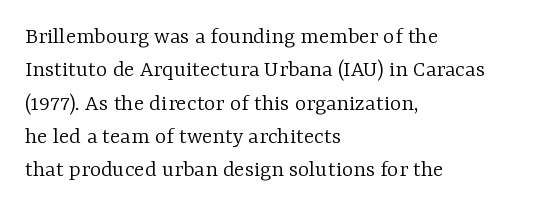
The image shows 24 px text type, upright; set left-aligned, normal line spacing (1.39x), normal letter spacing, not underlined.
